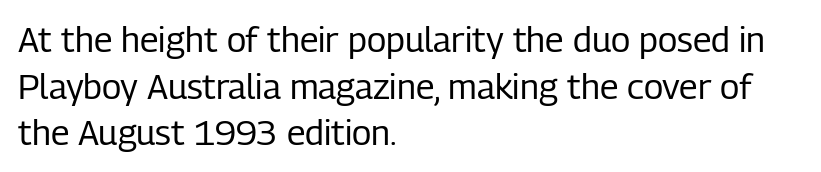
{"serif": "no", "italic": "no", "bold": "no", "weight": "regular", "width": "condensed", "stroke_contrast": "low", "x_height": "medium", "monospaced": "no", "underline": "no", "align": "left", "line_spacing": "normal", "line_spacing_ratio": 1.33, "letter_spacing": "normal", "letter_spacing_em": 0.0, "glyph_px": 35}
